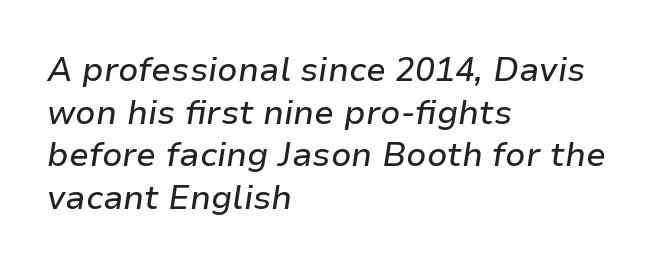
{"italic": "yes", "lean": "right", "slant_degrees": 9, "width": "normal", "stroke_contrast": "low", "x_height": "medium", "monospaced": "no", "underline": "no", "align": "left", "line_spacing": "normal", "line_spacing_ratio": 1.29, "letter_spacing": "normal", "letter_spacing_em": 0.0, "glyph_px": 33}
